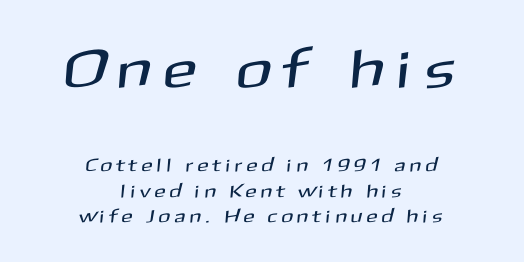
{"serif": "no", "width": "normal", "stroke_contrast": "medium", "x_height": "medium", "monospaced": "no", "underline": "no", "align": "center", "line_spacing": "normal", "line_spacing_ratio": 1.41, "letter_spacing": "wide", "letter_spacing_em": 0.3, "larger_block": "first", "size_ratio": 3.0, "glyph_px": 54}
